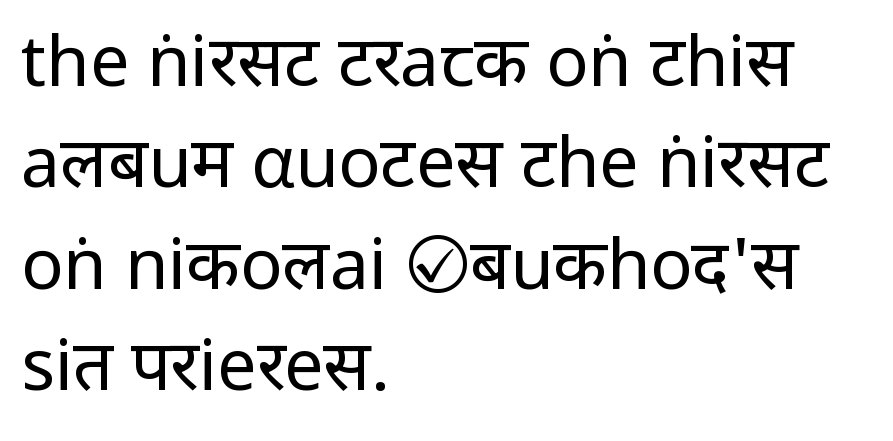
Q: Is the text bold? A: No.
Q: Is the text italic (slanted)? A: No, it is upright.
Q: Is the typeface a serif or a sans-serif typeface? A: Sans-serif.
Q: Is the text underlined? A: No.
Q: How is the paragraph aligned? A: Left-aligned.
Q: Is the spacing between letters normal or unusually wide? A: Normal.
Q: Is the spacing between lines tight, normal or loose? A: Normal.
Q: Width (condensed, normal, or wide)? A: Condensed.
Q: Stroke contrast? A: Low.
Q: x-height? A: Large.
Q: Monospaced? A: No.
